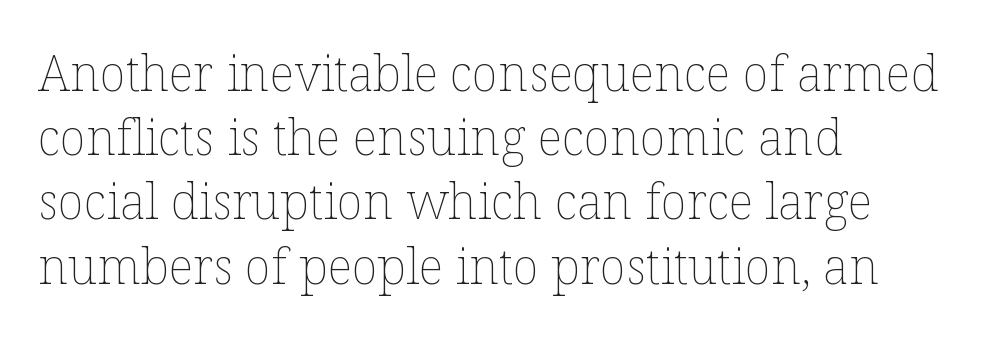
Bold? No — there's no thickening of the strokes. The tracking reads as untouched default to a designer's eye. Short and long lines alike share a common starting point at left. The leading is moderate, giving the passage an even texture. Each letter keeps its own natural width here, so spacing adapts to shape.
